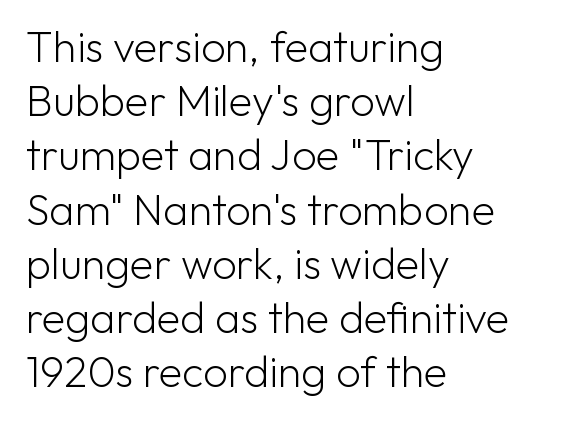
Q: Is the text bold? A: No.
Q: Is the text italic (slanted)? A: No, it is upright.
Q: Is the typeface a serif or a sans-serif typeface? A: Sans-serif.
Q: Is the text underlined? A: No.
Q: How is the paragraph aligned? A: Left-aligned.
Q: Is the spacing between letters normal or unusually wide? A: Normal.
Q: Is the spacing between lines tight, normal or loose? A: Normal.
Q: Width (condensed, normal, or wide)? A: Normal.
Q: Stroke contrast? A: Low.
Q: x-height? A: Medium.
Q: Monospaced? A: No.
